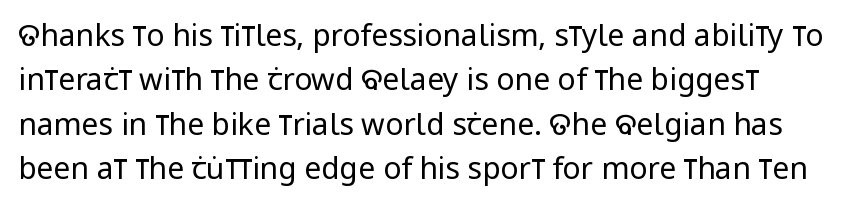
Varying glyph widths throughout — classic text-font behaviour. It's the straight-up-and-down kind of type. The typeface chosen for these lines omits serifs. Whoever set this chose a conventional vertical rhythm.
